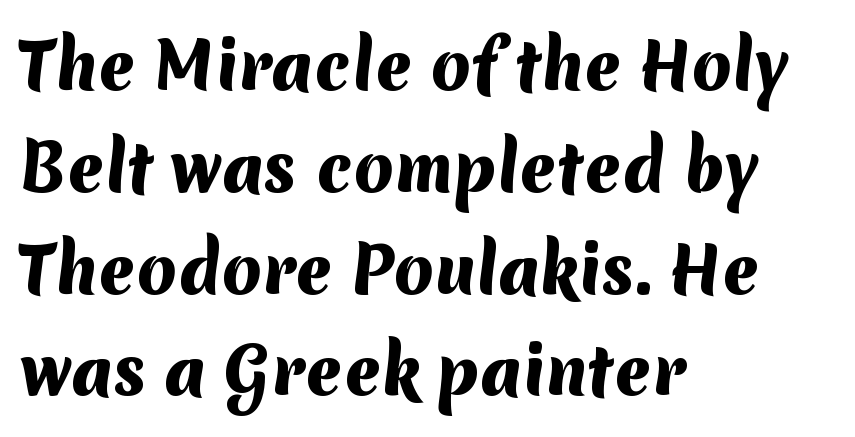
Q: Is the text bold? A: Yes.
Q: Is the typeface a serif or a sans-serif typeface? A: Sans-serif.
Q: Is the text underlined? A: No.
Q: How is the paragraph aligned? A: Left-aligned.
Q: Is the spacing between letters normal or unusually wide? A: Normal.
Q: Is the spacing between lines tight, normal or loose? A: Normal.
Q: Width (condensed, normal, or wide)? A: Normal.
Q: Stroke contrast? A: Medium.
Q: x-height? A: Medium.
Q: Monospaced? A: No.
